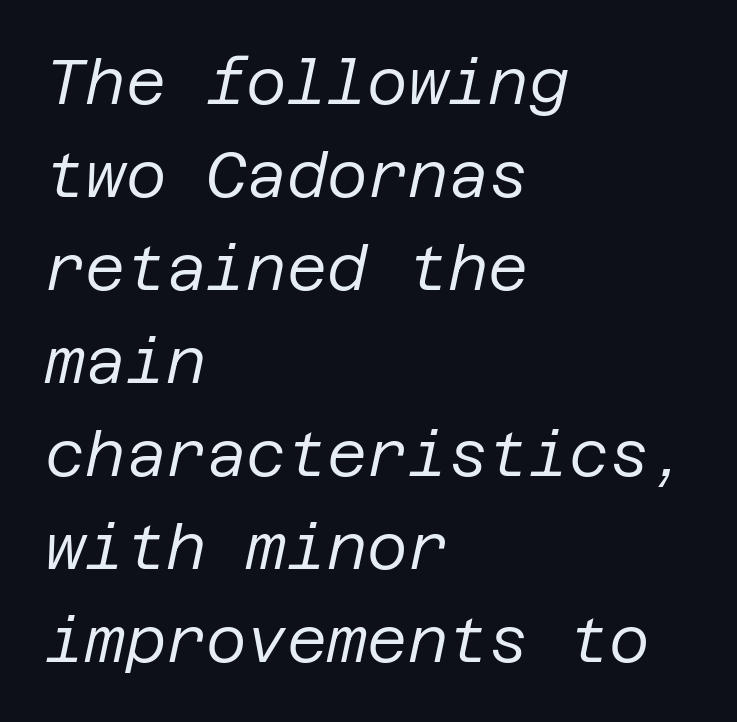
{"italic": "yes", "lean": "right", "slant_degrees": 12, "bold": "no", "weight": "regular", "width": "normal", "stroke_contrast": "low", "x_height": "large", "underline": "no", "align": "left", "line_spacing": "normal", "line_spacing_ratio": 1.5, "letter_spacing": "normal", "letter_spacing_em": 0.0, "glyph_px": 62}
